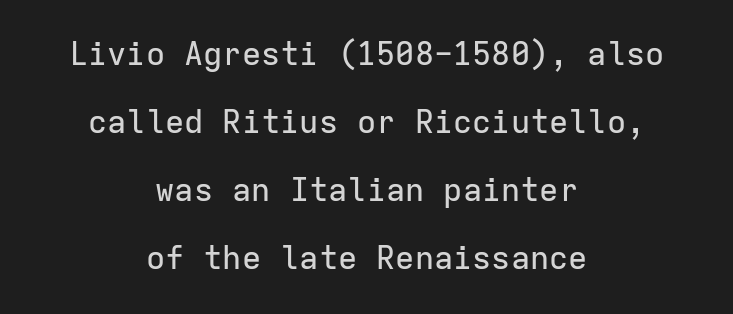
Q: Is the text italic (slanted)? A: No, it is upright.
Q: Is the typeface a serif or a sans-serif typeface? A: Sans-serif.
Q: Is the text underlined? A: No.
Q: How is the paragraph aligned? A: Centered.
Q: Is the spacing between letters normal or unusually wide? A: Normal.
Q: Is the spacing between lines tight, normal or loose? A: Loose.
Q: Width (condensed, normal, or wide)? A: Normal.
Q: Stroke contrast? A: Low.
Q: x-height? A: Medium.
Q: Monospaced? A: Yes.
